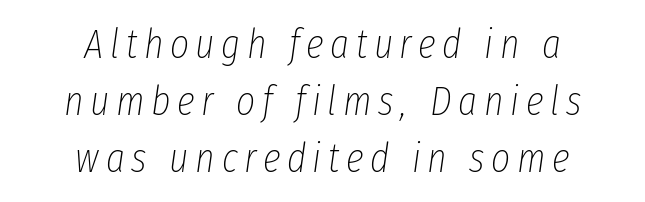
{"italic": "yes", "lean": "right", "slant_degrees": 8, "bold": "no", "weight": "thin", "width": "condensed", "stroke_contrast": "low", "x_height": "medium", "monospaced": "no", "underline": "no", "align": "center", "line_spacing": "normal", "line_spacing_ratio": 1.39, "glyph_px": 41}
